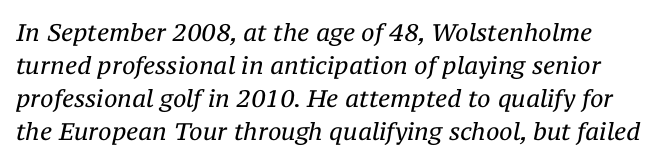
Each word holds together tightly as a unit, with standard inter-letter gaps. The characters are drawn with everyday or finer stroke widths. Vertically, the passage feels balanced, rows spaced as you'd expect. Rule under the text: the space is simply empty.
